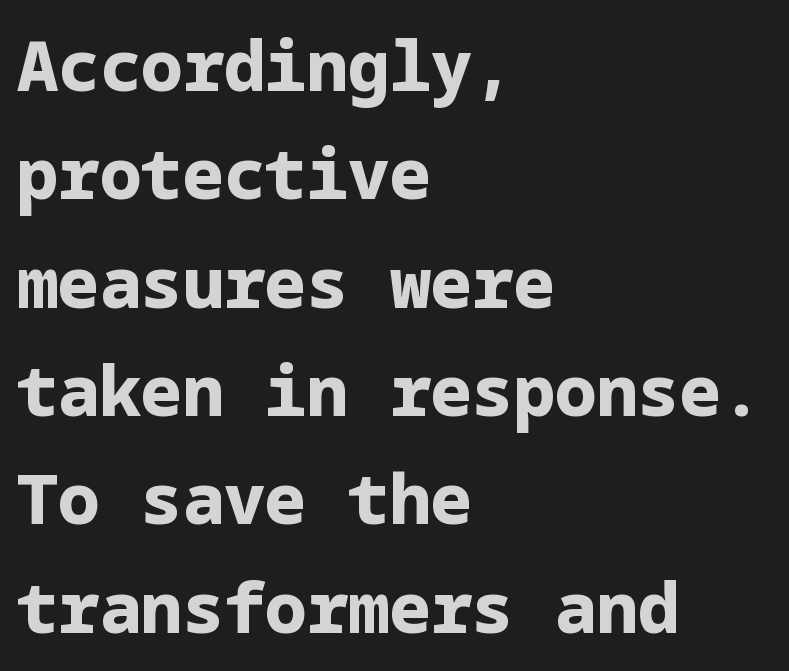
The image shows 69 px bold sans-serif type, upright; set left-aligned, normal line spacing (1.57x), normal letter spacing, not underlined; low stroke contrast and a medium x-height.
